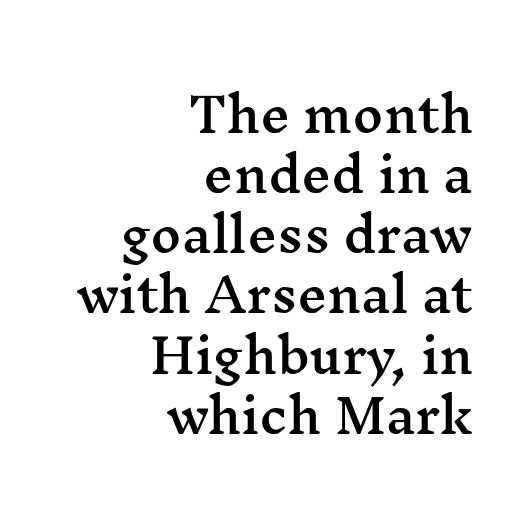
Q: Is the text italic (slanted)? A: No, it is upright.
Q: Is the typeface a serif or a sans-serif typeface? A: Serif.
Q: Is the text underlined? A: No.
Q: How is the paragraph aligned? A: Right-aligned.
Q: Is the spacing between letters normal or unusually wide? A: Normal.
Q: Is the spacing between lines tight, normal or loose? A: Normal.
Q: Width (condensed, normal, or wide)? A: Wide.
Q: Stroke contrast? A: Medium.
Q: x-height? A: Medium.
Q: Monospaced? A: No.
